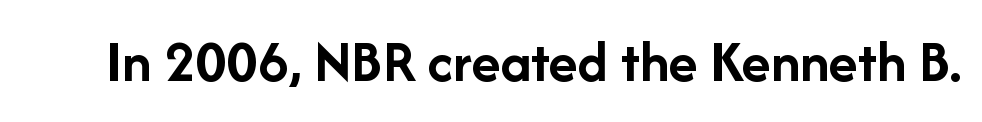
{"serif": "no", "italic": "no", "bold": "yes", "weight": "semibold", "width": "normal", "stroke_contrast": "low", "x_height": "medium", "monospaced": "no", "underline": "no", "letter_spacing": "normal", "letter_spacing_em": 0.0, "glyph_px": 60}
